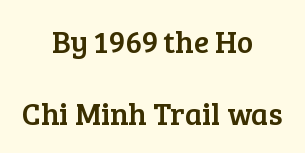
The rendering keeps characters at their native spacing. Think of a printed novel: that variable character pitch is what you see here. These lines are centered, leaving both edges ragged. Vertical strokes here are truly vertical. The strip under each line holds only bare page.
